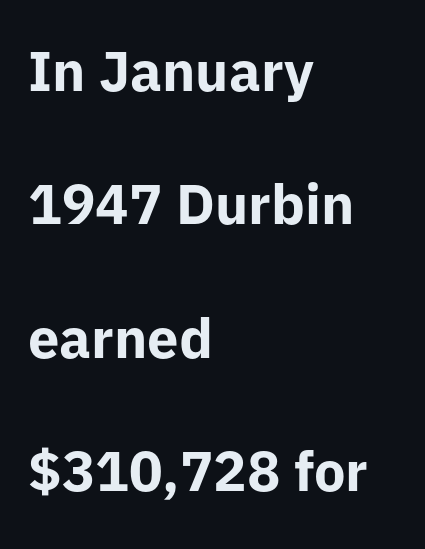
Typographic density is high because the face is bold. If you measured baseline to baseline, you'd find a long distance. Leftover space on each line is placed entirely after the last word. These lines keep a tight, regular rhythm from letter to letter.
